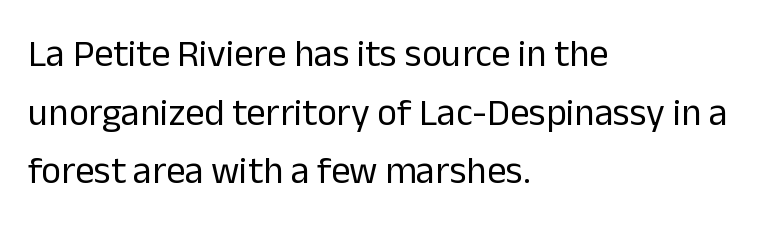
Is this a sans? Yes — the strokes have no serifs. Each letter keeps its own natural width here, so spacing adapts to shape. Unbolded letterforms with no extra heft. Every stem runs plumb, perpendicular to the baseline. The rendering keeps characters at their native spacing.
